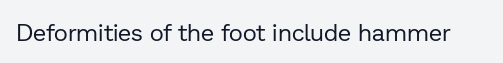
Only glyphs here, with clear space below each row. Notice how the stems are strictly vertical — no italics here. Between one letter and the next there's only the usual sliver of space. Is this a heavy cut? Hardly; it is regular or lighter.
